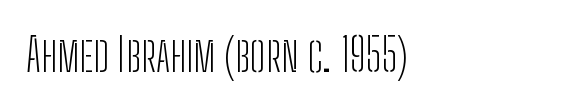
The image shows 46 px light, condensed sans-serif type, upright; set left-aligned, normal letter spacing, not underlined; low stroke contrast and a medium x-height.
